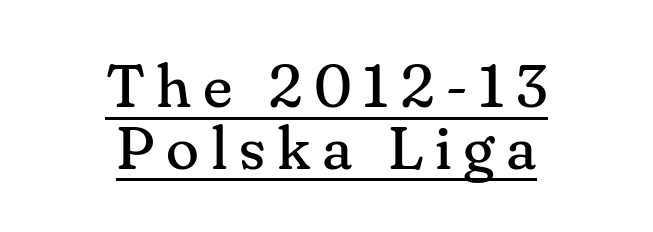
Q: Is the text bold? A: No.
Q: Is the text italic (slanted)? A: No, it is upright.
Q: Is the typeface a serif or a sans-serif typeface? A: Serif.
Q: Is the text underlined? A: Yes.
Q: How is the paragraph aligned? A: Centered.
Q: Is the spacing between lines tight, normal or loose? A: Tight.
Q: Width (condensed, normal, or wide)? A: Normal.
Q: Stroke contrast? A: Medium.
Q: x-height? A: Small.
Q: Monospaced? A: No.
